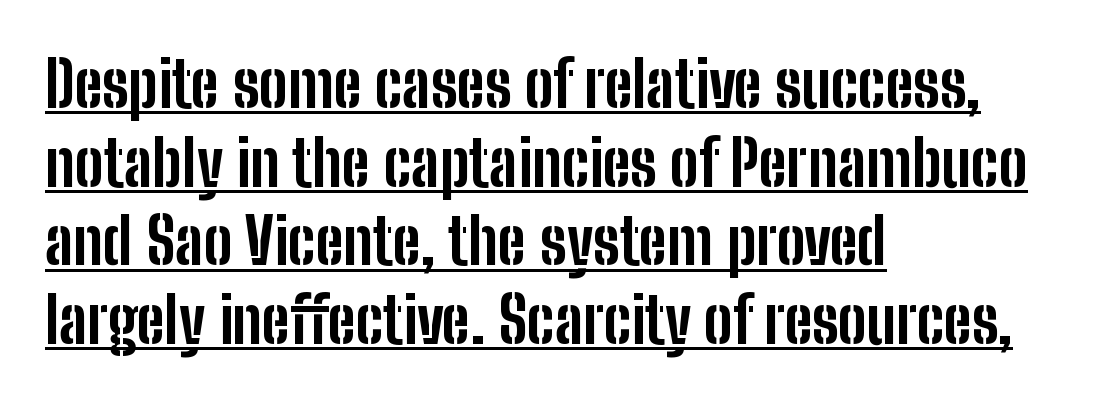
The image shows 64 px bold, condensed sans-serif type, upright; set left-aligned, line spacing 1.23x, normal letter spacing, underlined; low stroke contrast and a medium x-height.
